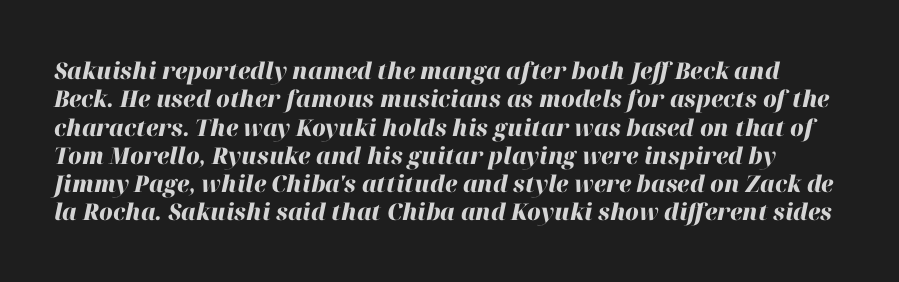
{"italic": "yes", "lean": "right", "slant_degrees": 12, "bold": "yes", "underline": "no", "line_spacing_ratio": 1.23, "letter_spacing": "normal", "letter_spacing_em": 0.0, "glyph_px": 23}
